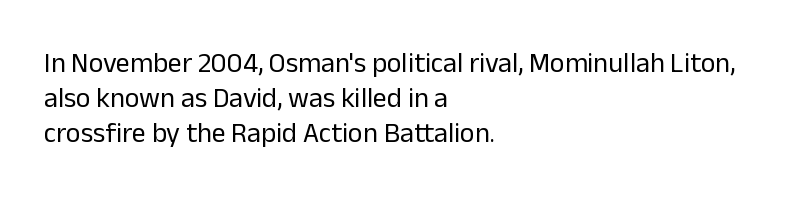
Visually the block forms a straight wall on the left and a jagged coastline on the right. Interline gaps are of average width in this sample. The font family rendered here belongs to the sans-serif group. No chunkiness to these letters — they're not bold. Style check: upright.
